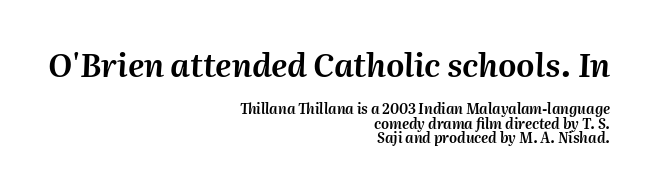
Q: Is the text italic (slanted)? A: Yes, it leans right by about 2 degrees.
Q: Is the text underlined? A: No.
Q: How is the paragraph aligned? A: Right-aligned.
Q: Is the spacing between letters normal or unusually wide? A: Normal.
Q: Is the spacing between lines tight, normal or loose? A: Tight.
Q: Which block of text is set in a larger size, the first (top) or the second (bottom)? A: The first (top) one.
Q: Width (condensed, normal, or wide)? A: Normal.
Q: Stroke contrast? A: Medium.
Q: x-height? A: Medium.
Q: Monospaced? A: No.
